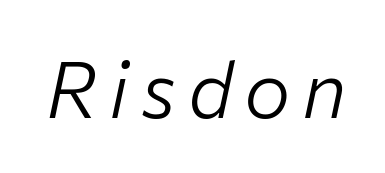
Each row of text sits above clean, open space. Looking at the ascenders, they clearly lean. Spacing verdict: proportional, widths tailored to each character. Weight class: somewhere from thin through regular.
